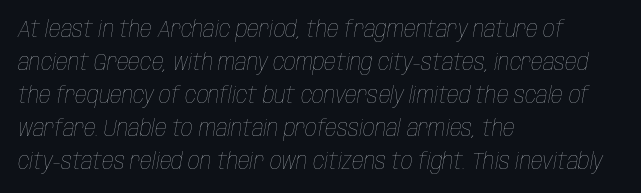
The image shows 23 px text type, italic (leaning right); set left-aligned, normal line spacing (1.43x), normal letter spacing, not underlined.
